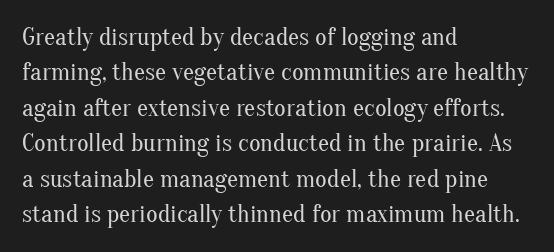
Plain, unruled lines of type. Is the type heavy? It reads as light-to-regular instead. Interline gaps are of average width in this sample. In terms of posture, this sample is upright. These lines are set flush left with a ragged right edge. Nothing unusual about the tracking: characters are spaced as the font intends.
